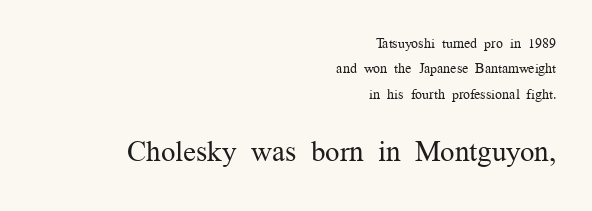
The image shows 29 px regular-weight serif type, upright; set right-aligned, line spacing 1.82x, normal letter spacing, not underlined; the second (bottom) block is 2.07x larger; medium stroke contrast and a medium x-height.
